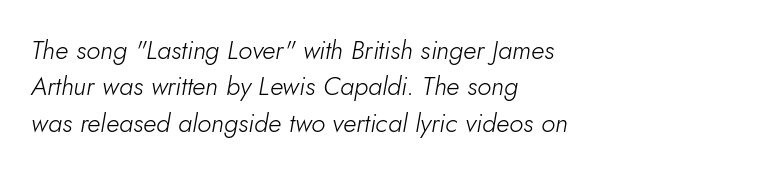
Q: Is the text bold? A: No.
Q: Is the text italic (slanted)? A: Yes, it leans right by about 10 degrees.
Q: Is the text underlined? A: No.
Q: How is the paragraph aligned? A: Left-aligned.
Q: Is the spacing between letters normal or unusually wide? A: Normal.
Q: Is the spacing between lines tight, normal or loose? A: Normal.
